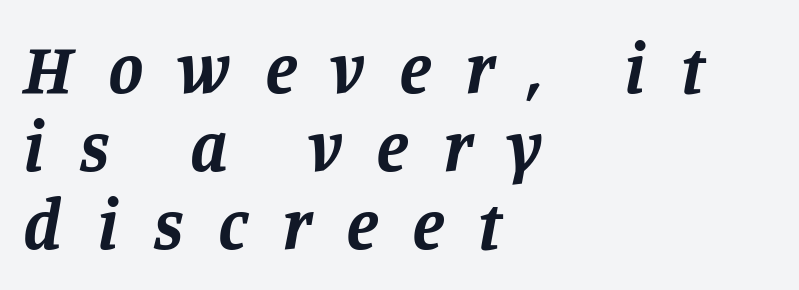
If you measured baseline to baseline, you'd find a short distance. The font's italic variant was chosen for this text. The line texture is sparse and dotted thanks to wide tracking. This is serif lettering, the kind often seen in printed books. Each letter keeps its own natural width here, so spacing adapts to shape. Notice how thick the strokes are: this is what a full bold looks like.
